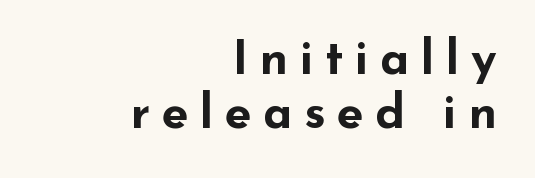
Posture: straight, roman, zero tilt. Its strokes are broad and dark, the hallmark of bold type. The lines are packed closely together with very little leading. Each row of text sits above clean, open space. The letters carry no serifs — their stems end cleanly without finishing strokes.
